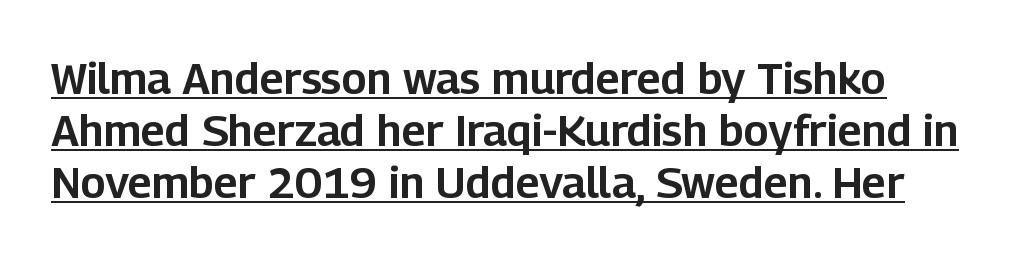
The image shows 44 px sans-serif type, upright; set line spacing 1.18x, normal letter spacing, underlined; low stroke contrast and a medium x-height.
